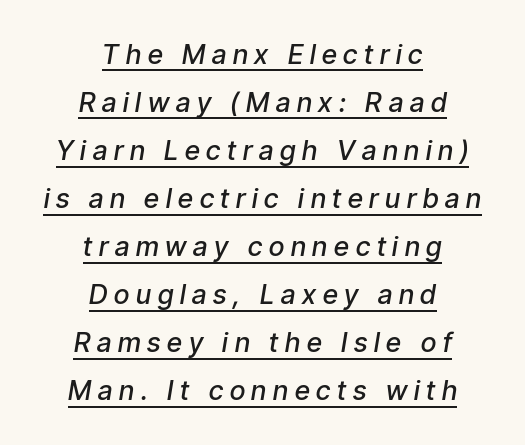
{"italic": "yes", "lean": "right", "slant_degrees": 9, "bold": "semi", "underline": "yes", "align": "center", "line_spacing_ratio": 1.78, "letter_spacing": "wide", "letter_spacing_em": 0.25, "glyph_px": 27}
